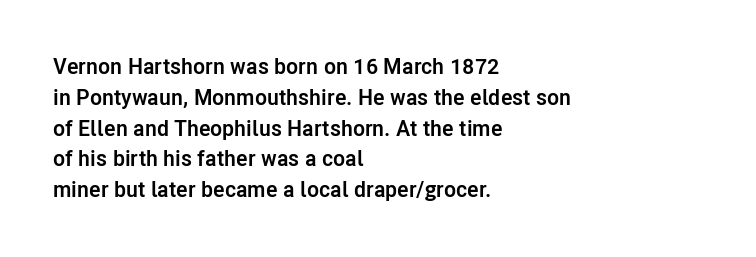
{"italic": "no", "bold": "yes", "underline": "no", "align": "left", "line_spacing": "normal", "line_spacing_ratio": 1.4, "letter_spacing": "normal", "letter_spacing_em": 0.0, "glyph_px": 22}
